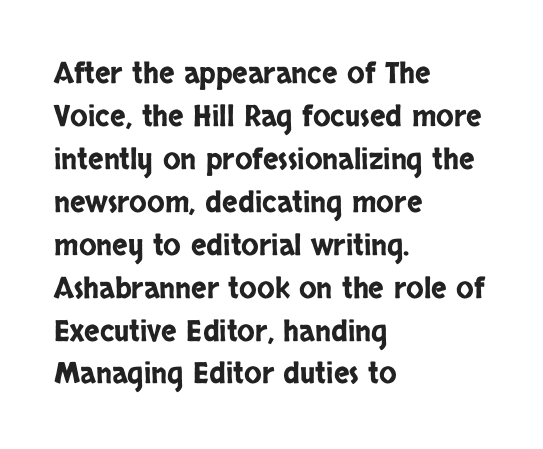
{"serif": "no", "italic": "no", "width": "condensed", "stroke_contrast": "low", "x_height": "large", "monospaced": "no", "underline": "no", "align": "left", "line_spacing": "normal", "line_spacing_ratio": 1.48, "letter_spacing": "normal", "letter_spacing_em": 0.0, "glyph_px": 29}
